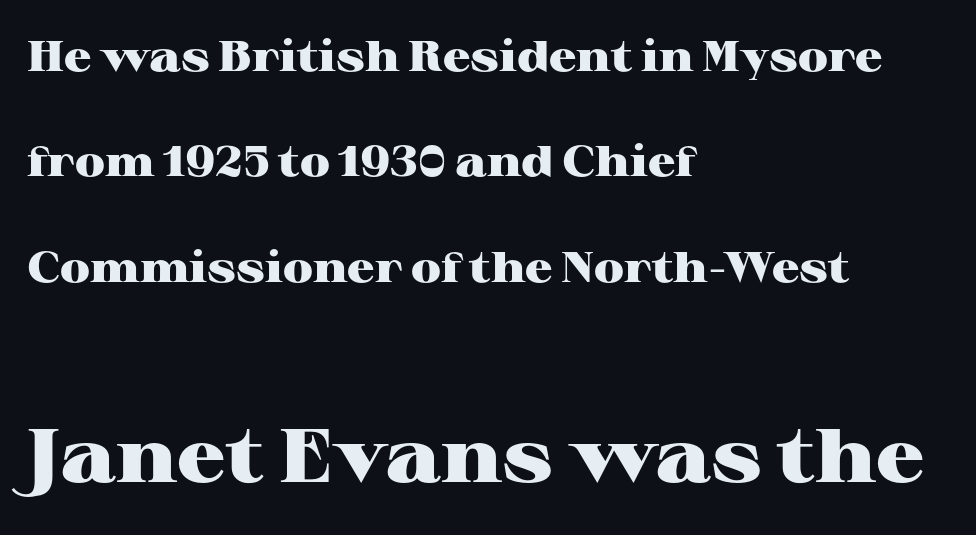
{"serif": "yes", "italic": "no", "bold": "yes", "weight": "heavy", "width": "wide", "stroke_contrast": "high", "x_height": "medium", "monospaced": "no", "underline": "no", "align": "left", "line_spacing": "loose", "line_spacing_ratio": 2.45, "letter_spacing": "normal", "letter_spacing_em": 0.0, "larger_block": "second", "size_ratio": 1.77, "glyph_px": 76}
